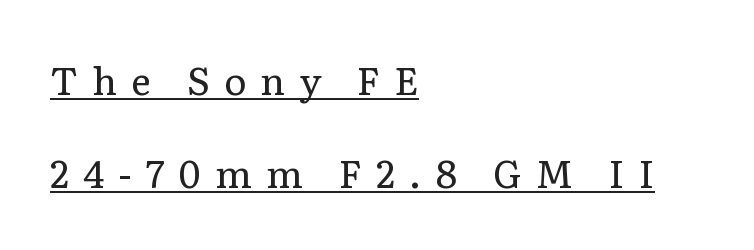
The image shows 38 px regular-weight serif type, upright; set left-aligned, loose line spacing (2.44x), unusually wide letter spacing (+0.37 em), underlined; low stroke contrast and a medium x-height.
